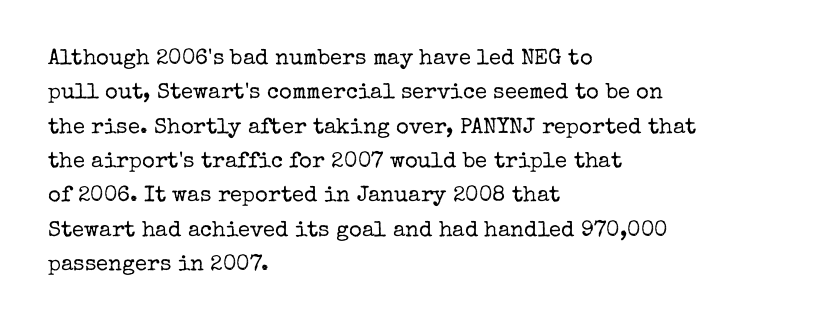
Q: Is the text bold? A: No.
Q: Is the text italic (slanted)? A: No, it is upright.
Q: Is the text underlined? A: No.
Q: How is the paragraph aligned? A: Left-aligned.
Q: Is the spacing between letters normal or unusually wide? A: Normal.
Q: Is the spacing between lines tight, normal or loose? A: Normal.
